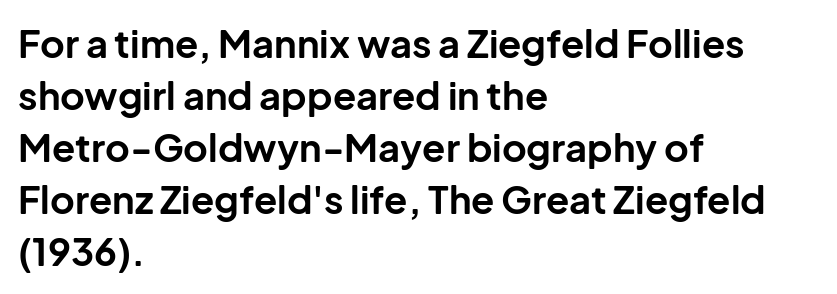
Q: Is the text bold? A: Yes.
Q: Is the text italic (slanted)? A: No, it is upright.
Q: Is the typeface a serif or a sans-serif typeface? A: Sans-serif.
Q: Is the text underlined? A: No.
Q: How is the paragraph aligned? A: Left-aligned.
Q: Is the spacing between letters normal or unusually wide? A: Normal.
Q: Is the spacing between lines tight, normal or loose? A: Normal.
Q: Width (condensed, normal, or wide)? A: Normal.
Q: Stroke contrast? A: Low.
Q: x-height? A: Medium.
Q: Monospaced? A: No.
